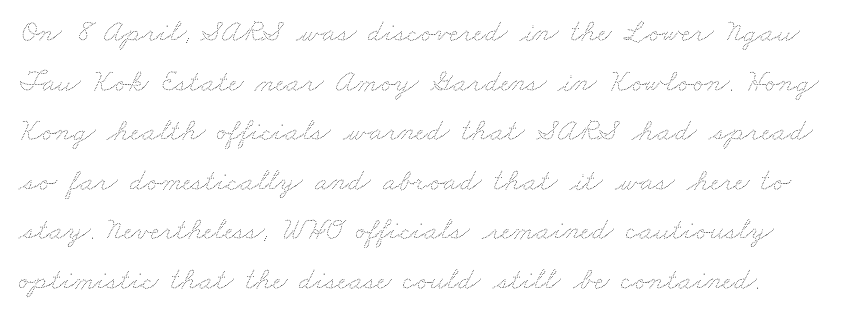
{"bold": "no", "weight": "thin", "width": "wide", "stroke_contrast": "medium", "x_height": "small", "monospaced": "no", "underline": "no", "align": "left", "line_spacing": "normal", "line_spacing_ratio": 1.6, "letter_spacing": "normal", "letter_spacing_em": 0.0, "glyph_px": 31}
